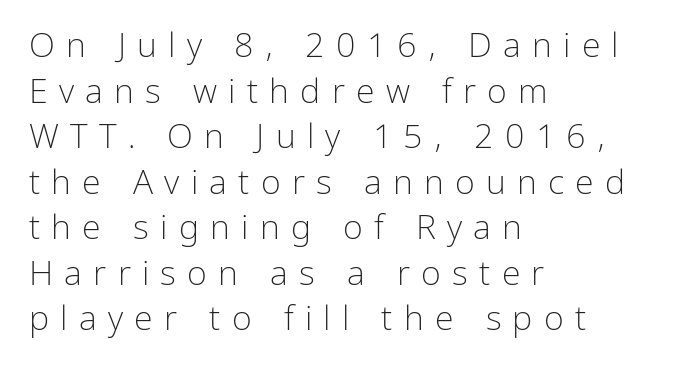
The image shows 34 px light sans-serif type, upright; set left-aligned, normal line spacing (1.34x), unusually wide letter spacing (+0.33 em), not underlined; low stroke contrast and a medium x-height.
